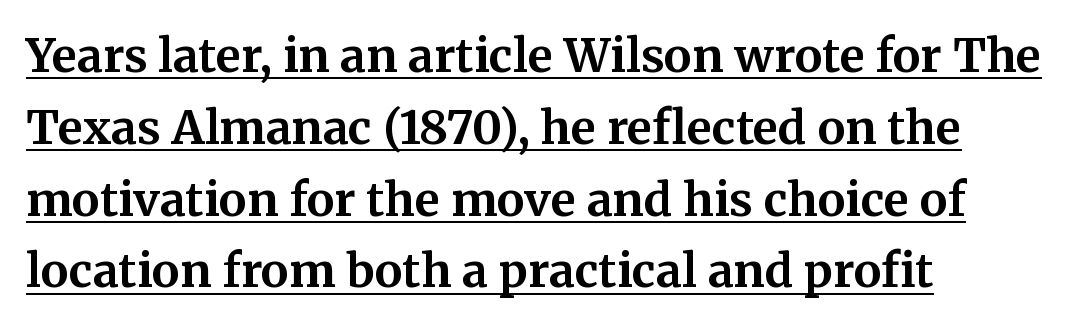
The image shows 46 px bold serif type, upright; set left-aligned, normal line spacing (1.56x), normal letter spacing, underlined; medium stroke contrast and a medium x-height.
